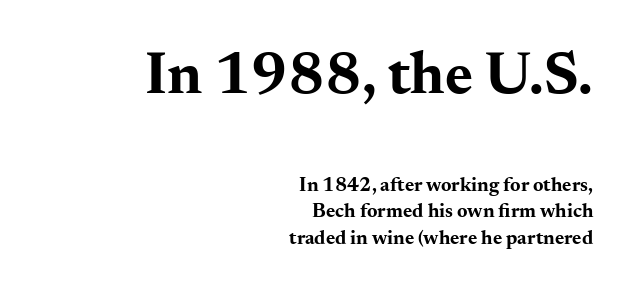
The image shows 60 px bold, wide serif type, upright; set right-aligned, normal line spacing (1.33x), normal letter spacing, not underlined; the first (top) block is 3.0x larger; medium stroke contrast and a small x-height.
